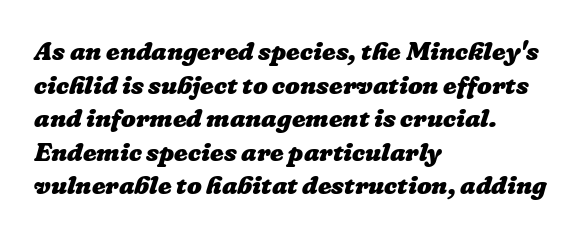
{"bold": "yes", "underline": "no", "align": "left", "line_spacing": "normal", "line_spacing_ratio": 1.29, "letter_spacing": "normal", "letter_spacing_em": 0.0, "glyph_px": 26}
